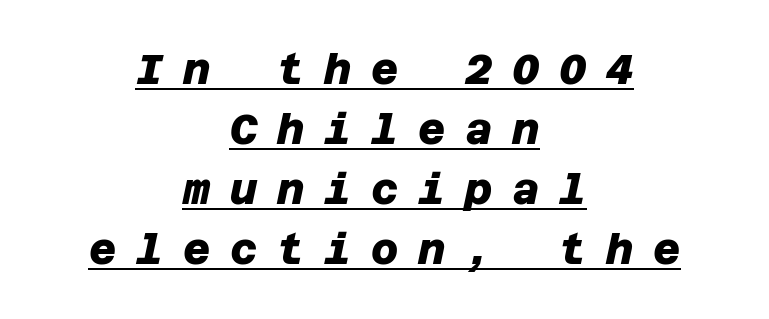
The image shows 42 px heavy sans-serif type; set centered, normal line spacing (1.43x), unusually wide letter spacing (+0.47 em), underlined; low stroke contrast and a large x-height.
